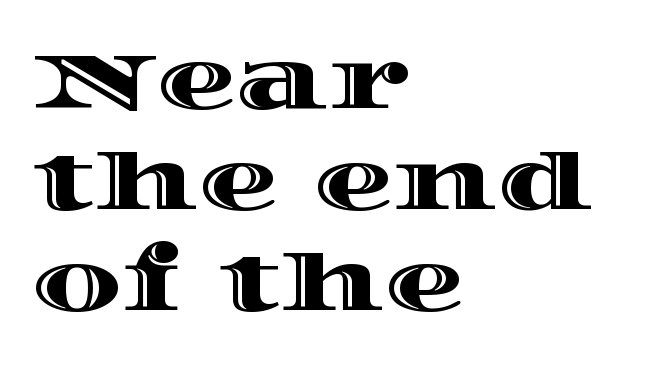
Rendered with straight, roman letterforms. The words here are not underlined. The passage shown is typed in a proportional face where columns would drift. Students, observe: this is what conventionally led text looks like.
